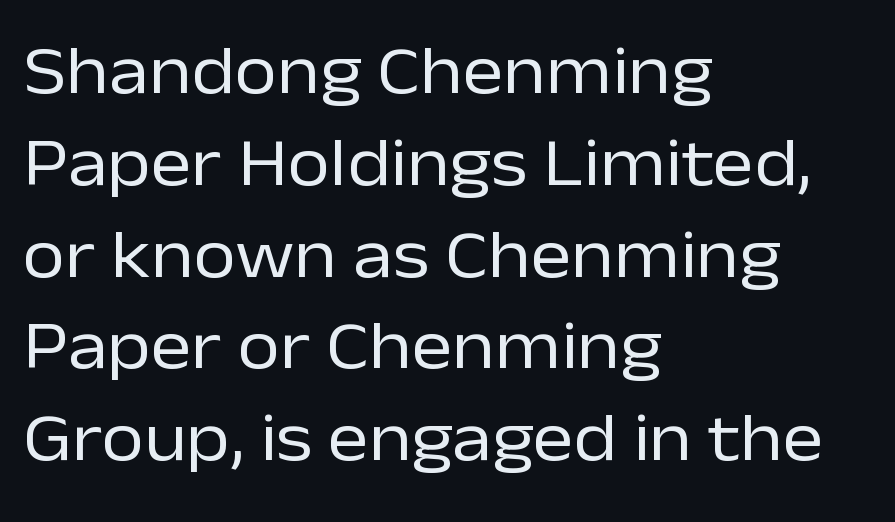
{"serif": "no", "italic": "no", "bold": "no", "weight": "regular", "width": "normal", "stroke_contrast": "low", "x_height": "medium", "monospaced": "no", "underline": "no", "align": "left", "line_spacing": "normal", "line_spacing_ratio": 1.33, "letter_spacing": "normal", "letter_spacing_em": 0.0, "glyph_px": 69}
